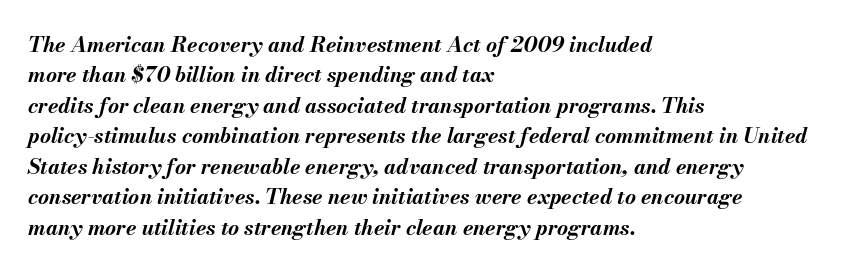
Q: Is the text bold? A: Yes.
Q: Is the text italic (slanted)? A: Yes, it leans right by about 13 degrees.
Q: Is the text underlined? A: No.
Q: How is the paragraph aligned? A: Left-aligned.
Q: Is the spacing between letters normal or unusually wide? A: Normal.
Q: Is the spacing between lines tight, normal or loose? A: Normal.
